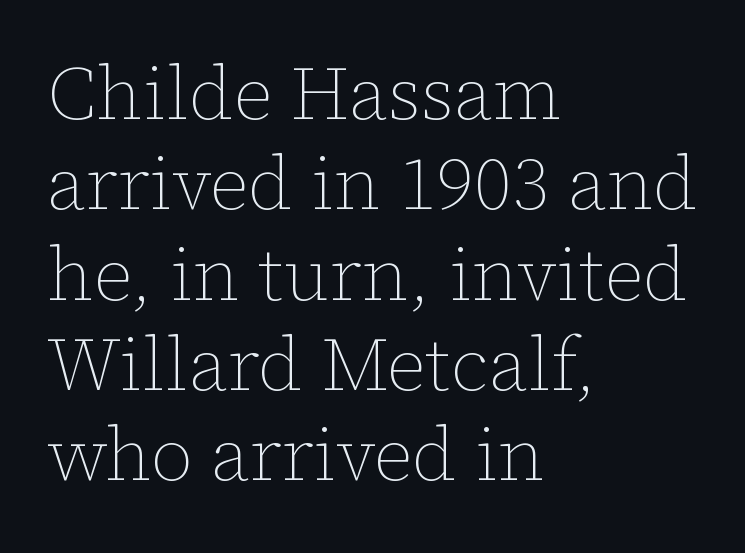
The image shows 74 px thin type, upright; set left-aligned, line spacing 1.22x, normal letter spacing, not underlined; low stroke contrast and a medium x-height.
